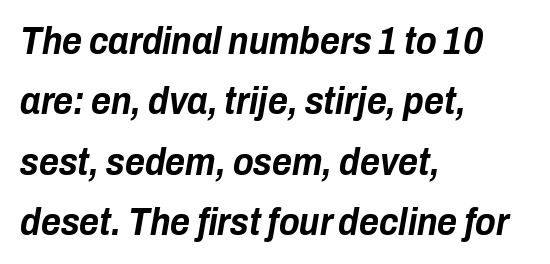
Does extra space separate the letters? No, they use regular spacing. A dark, heavy texture on the line: the type is bold. The paragraph shown leans on its left margin. The strip under each line holds only bare page. The face used here is proportionally spaced, like ordinary book or web type.
